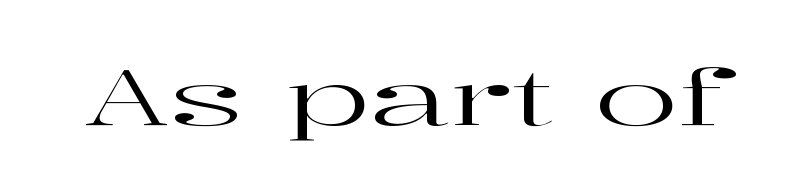
{"serif": "yes", "italic": "no", "width": "wide", "stroke_contrast": "high", "x_height": "medium", "monospaced": "no", "underline": "no", "letter_spacing": "normal", "letter_spacing_em": 0.0, "glyph_px": 77}
